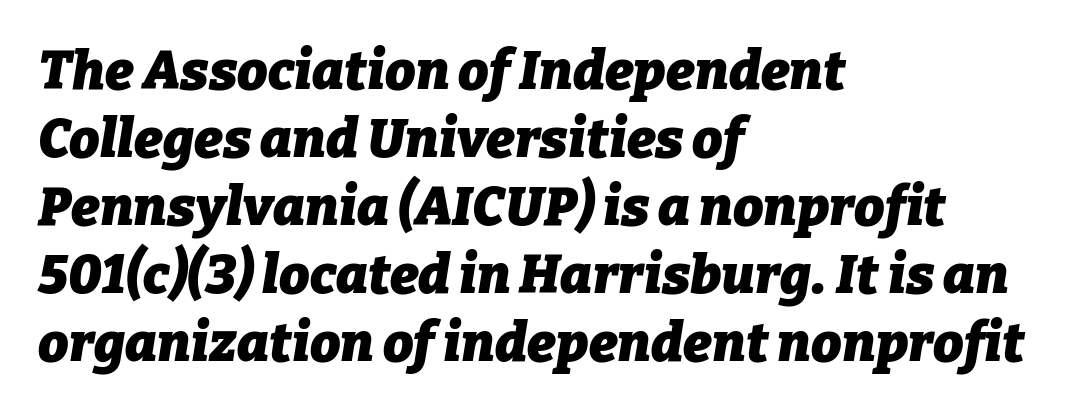
The image shows 54 px heavy type, italic (leaning right); set left-aligned, normal line spacing (1.26x), normal letter spacing, not underlined; low stroke contrast and a medium x-height.
